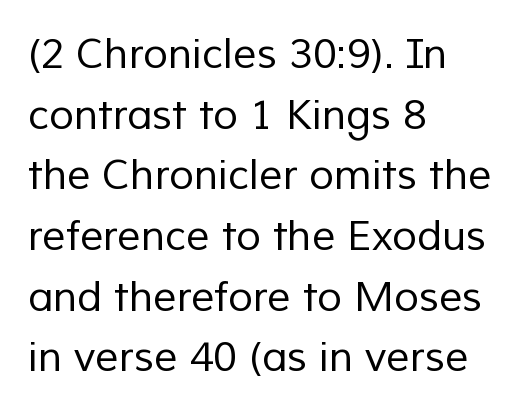
The image shows 41 px regular-weight sans-serif type; set left-aligned, normal line spacing (1.48x), normal letter spacing, not underlined; low stroke contrast and a medium x-height.
